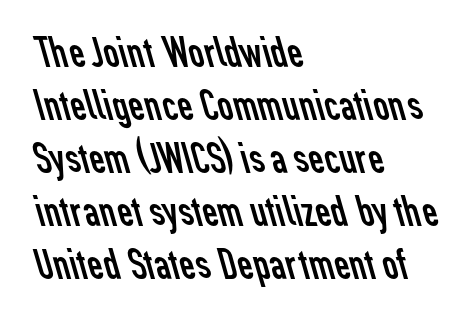
Grotesque or geometric, the face here clearly has no serifs. Visually the block forms a straight wall on the left and a jagged coastline on the right. The letters advance in unequal steps, a hallmark of proportional type. Students, note that the glyphs here touch the page at normal intervals.
